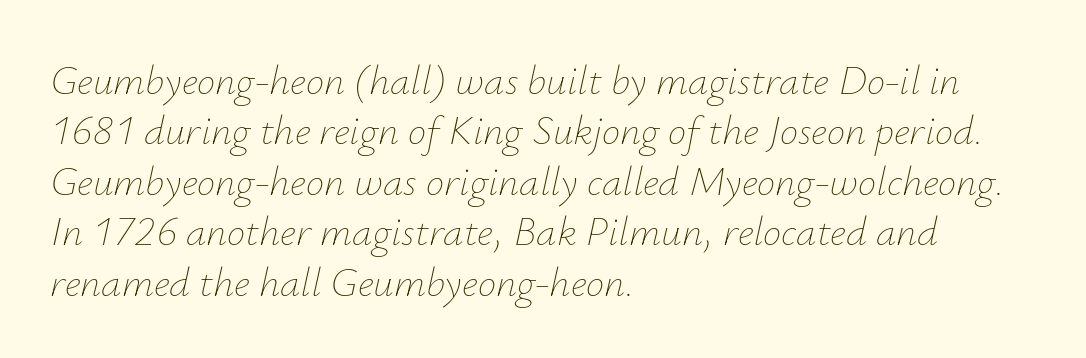
The image shows 41 px thin type, italic (leaning right); set left-aligned, line spacing 1.23x, normal letter spacing, not underlined; low stroke contrast and a small x-height.
